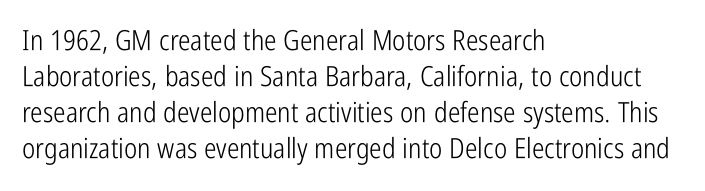
Q: Is the text bold? A: No.
Q: Is the text italic (slanted)? A: No, it is upright.
Q: Is the typeface a serif or a sans-serif typeface? A: Sans-serif.
Q: Is the text underlined? A: No.
Q: How is the paragraph aligned? A: Left-aligned.
Q: Is the spacing between letters normal or unusually wide? A: Normal.
Q: Is the spacing between lines tight, normal or loose? A: Normal.
Q: Width (condensed, normal, or wide)? A: Condensed.
Q: Stroke contrast? A: Low.
Q: x-height? A: Medium.
Q: Monospaced? A: No.
